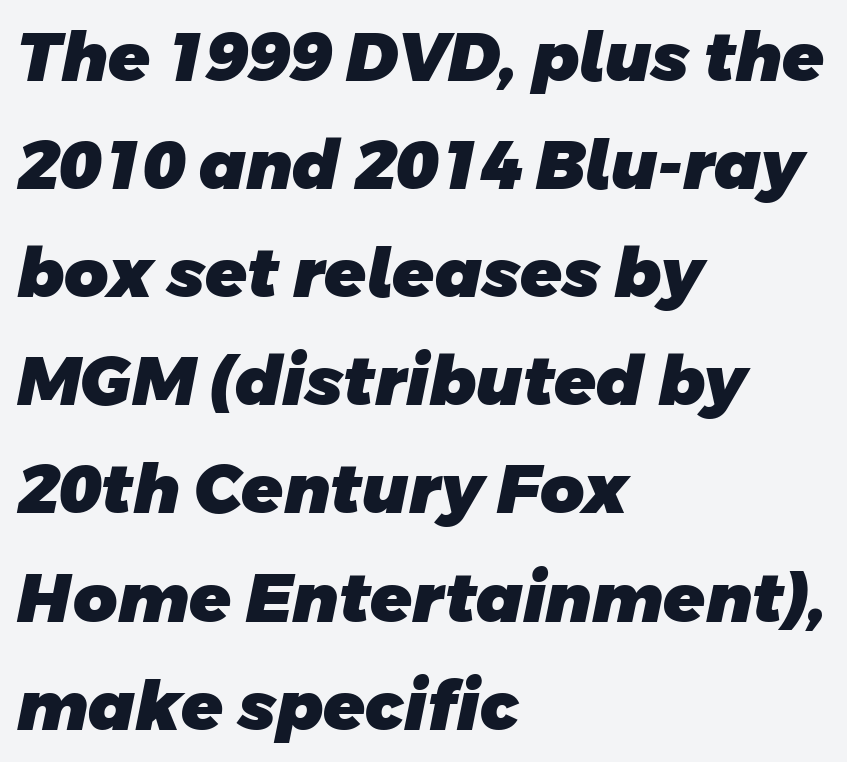
Q: Is the text bold? A: Yes.
Q: Is the typeface a serif or a sans-serif typeface? A: Sans-serif.
Q: Is the text underlined? A: No.
Q: How is the paragraph aligned? A: Left-aligned.
Q: Is the spacing between letters normal or unusually wide? A: Normal.
Q: Is the spacing between lines tight, normal or loose? A: Normal.
Q: Width (condensed, normal, or wide)? A: Normal.
Q: Stroke contrast? A: Low.
Q: x-height? A: Large.
Q: Monospaced? A: No.
